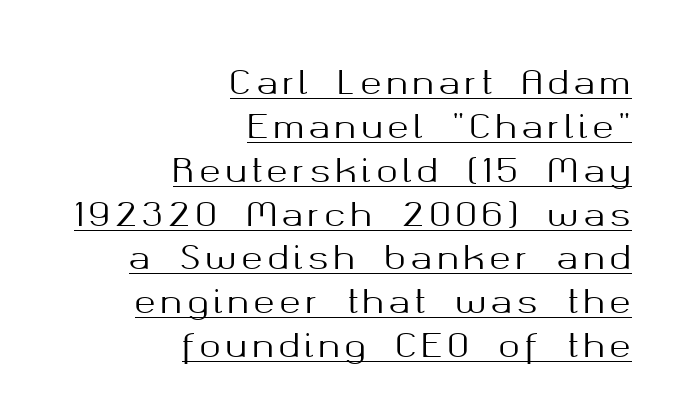
Q: Is the text italic (slanted)? A: No, it is upright.
Q: Is the typeface a serif or a sans-serif typeface? A: Sans-serif.
Q: Is the text underlined? A: Yes.
Q: How is the paragraph aligned? A: Right-aligned.
Q: Is the spacing between lines tight, normal or loose? A: Normal.
Q: Width (condensed, normal, or wide)? A: Normal.
Q: Stroke contrast? A: Medium.
Q: x-height? A: Medium.
Q: Monospaced? A: No.
